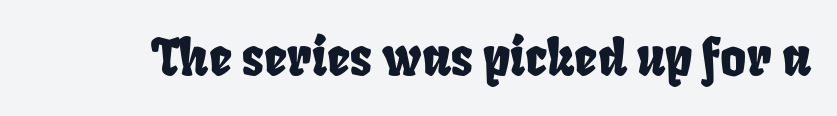
The characters display no serif detailing; their extremities are plain. You could not count columns in this text — the font is proportionally spaced. Here the glyphs are tracked normally, forming tight word shapes. Each row of text sits above clean, open space.
